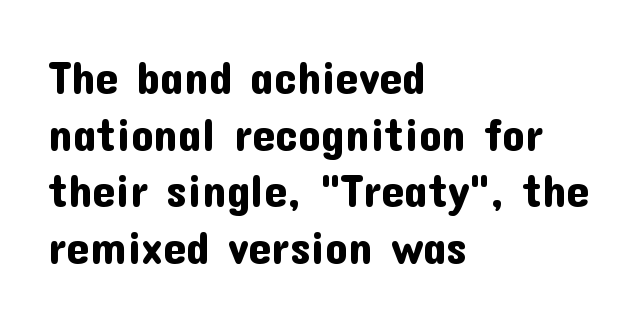
{"serif": "no", "italic": "no", "width": "normal", "stroke_contrast": "low", "x_height": "medium", "monospaced": "no", "underline": "no", "align": "left", "line_spacing_ratio": 1.23, "letter_spacing": "normal", "letter_spacing_em": 0.0, "glyph_px": 46}
